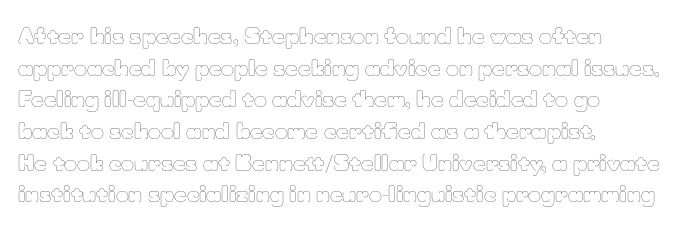
Ordinary non-slanted type is in use. Whoever set this chose a conventional vertical rhythm. Nothing unusual about the tracking: characters are spaced as the font intends. Every row of glyphs begins at an identical x-position on the left.
